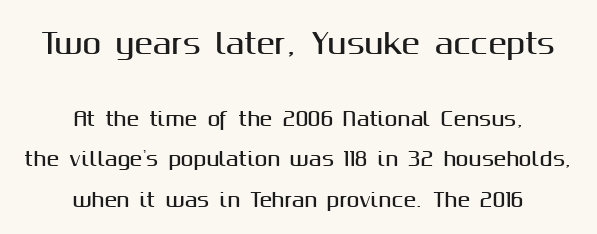
Q: Is the text italic (slanted)? A: No, it is upright.
Q: Is the typeface a serif or a sans-serif typeface? A: Sans-serif.
Q: Is the text underlined? A: No.
Q: How is the paragraph aligned? A: Centered.
Q: Is the spacing between letters normal or unusually wide? A: Normal.
Q: Is the spacing between lines tight, normal or loose? A: Loose.
Q: Which block of text is set in a larger size, the first (top) or the second (bottom)? A: The first (top) one.
Q: Width (condensed, normal, or wide)? A: Normal.
Q: Stroke contrast? A: Medium.
Q: x-height? A: Medium.
Q: Monospaced? A: No.
